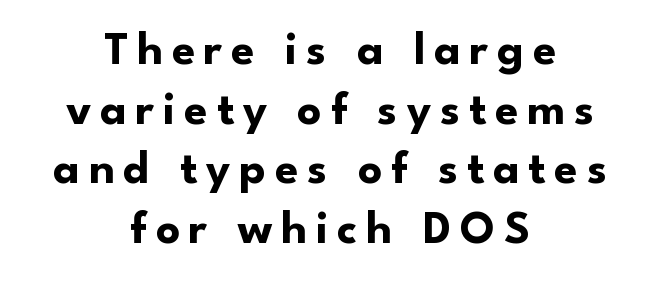
Q: Is the text bold? A: Yes.
Q: Is the text italic (slanted)? A: No, it is upright.
Q: Is the typeface a serif or a sans-serif typeface? A: Sans-serif.
Q: Is the text underlined? A: No.
Q: How is the paragraph aligned? A: Centered.
Q: Is the spacing between lines tight, normal or loose? A: Normal.
Q: Width (condensed, normal, or wide)? A: Normal.
Q: Stroke contrast? A: Low.
Q: x-height? A: Small.
Q: Monospaced? A: No.
